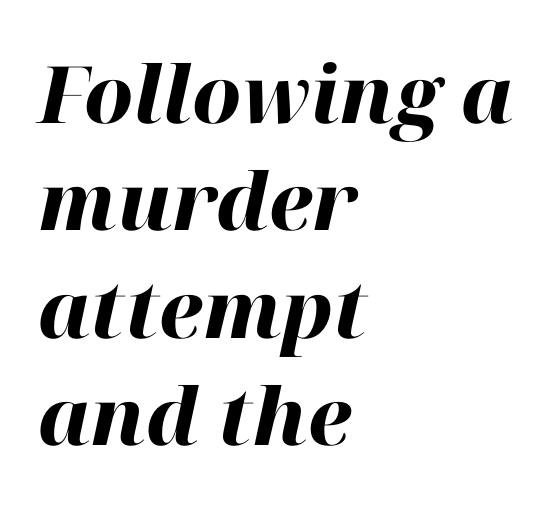
Nobody touched the tracking dial on this one. Line spacing here is normal. The area under the type is left untouched. Alignment: flush left. These lines are rendered in a variable-pitch font. Typesetter's note: full bold, strokes at maximum text heaviness.
